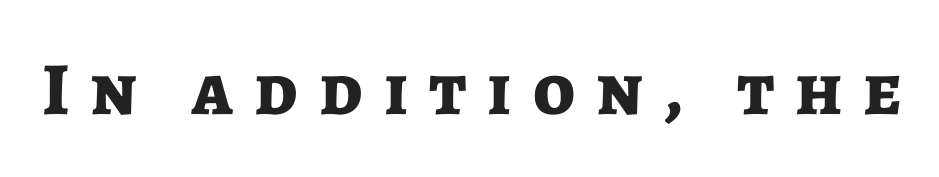
{"serif": "no", "italic": "no", "bold": "yes", "weight": "bold", "width": "normal", "stroke_contrast": "low", "x_height": "medium", "monospaced": "no", "underline": "no", "letter_spacing": "wide", "letter_spacing_em": 0.28, "glyph_px": 75}
